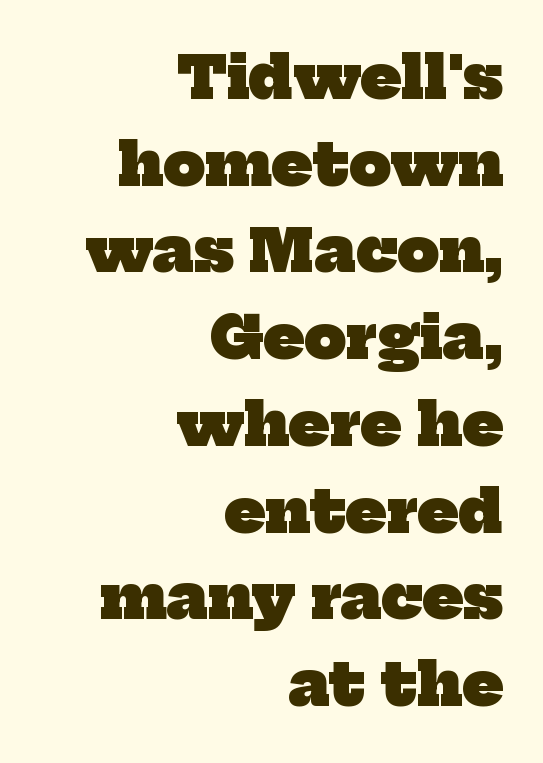
The image shows 59 px heavy serif type; set right-aligned, normal line spacing (1.47x), normal letter spacing, not underlined; low stroke contrast and a medium x-height.
